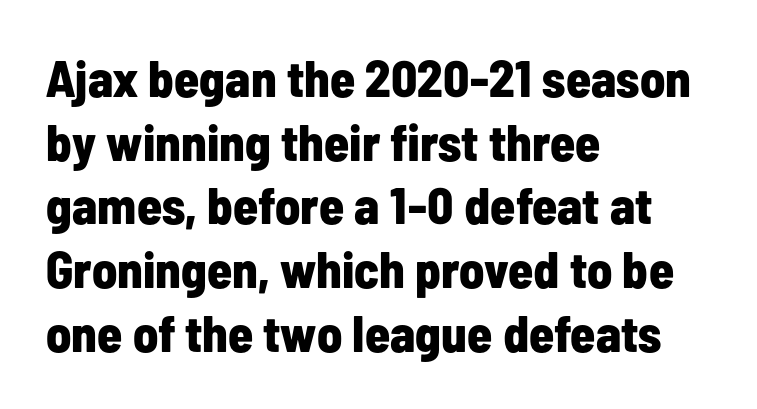
The image shows 51 px bold, condensed sans-serif type, upright; set left-aligned, normal line spacing (1.25x), normal letter spacing, not underlined; low stroke contrast and a medium x-height.
